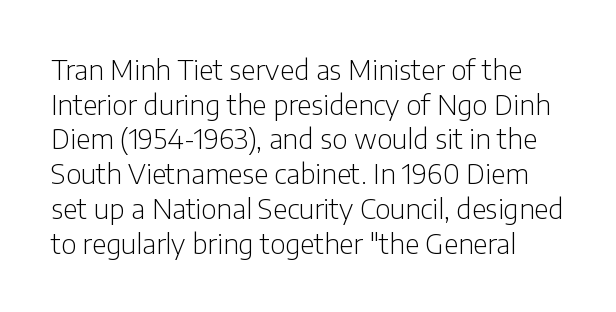
Type style note: lacks serifs. Looks like regular typesetting: each glyph gets only the width it needs. In terms of letterspacing, this is plain default setting. This is roman type, the default non-slanted kind. The weight tops out at a normal text grade. Anything drawn beneath the words? Only blank space.
